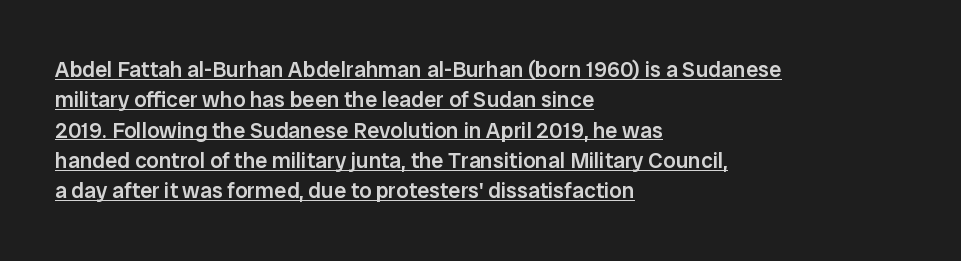
The image shows 22 px text type, upright; set left-aligned, normal line spacing (1.38x), normal letter spacing, underlined.
